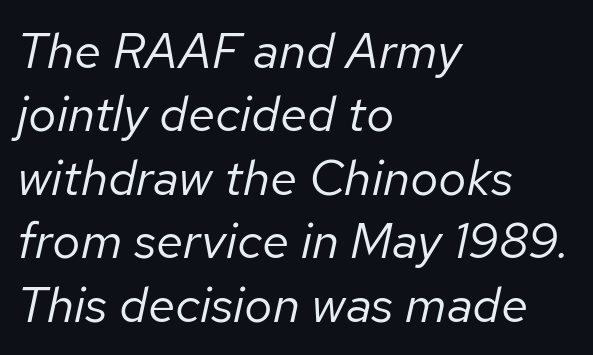
The cut favours lightness, reaching ordinary text weight at its darkest. This is oblique type, the kind used for emphasis or titles. The setting favours the left margin, as ordinary paragraphs usually do. Horizontal bands of white between lines are of average thickness.
